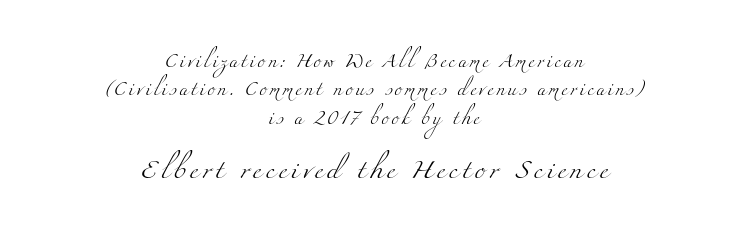
The image shows 20 px text type; set centered, loose line spacing (2.03x), not underlined; the second (bottom) block is 1.43x larger.
